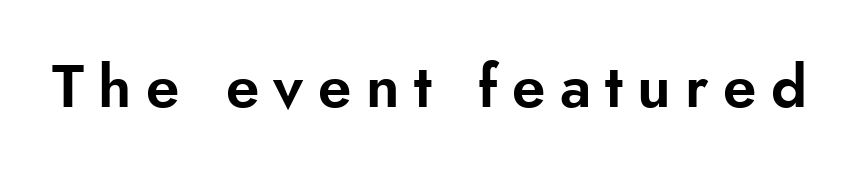
Designer's note — italics off, roman on. Each letter keeps its own natural width here, so spacing adapts to shape. Characters follow at a spacing far wider than the type designer built in. The type family on display is of the sans-serif kind. The specimen omits any rule beneath the text block's lines.
